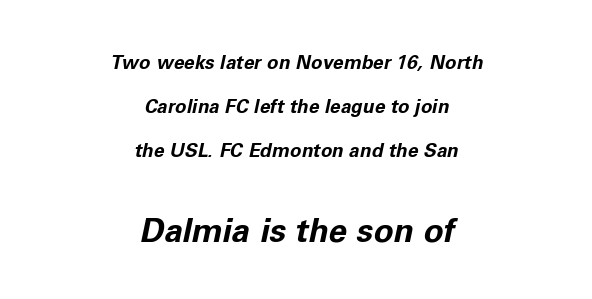
Q: Is the text bold? A: Yes.
Q: Is the text italic (slanted)? A: Yes, it leans right by about 11 degrees.
Q: Is the text underlined? A: No.
Q: How is the paragraph aligned? A: Centered.
Q: Is the spacing between letters normal or unusually wide? A: Normal.
Q: Is the spacing between lines tight, normal or loose? A: Loose.
Q: Which block of text is set in a larger size, the first (top) or the second (bottom)? A: The second (bottom) one.
Q: Width (condensed, normal, or wide)? A: Normal.
Q: Stroke contrast? A: Low.
Q: x-height? A: Medium.
Q: Monospaced? A: No.
